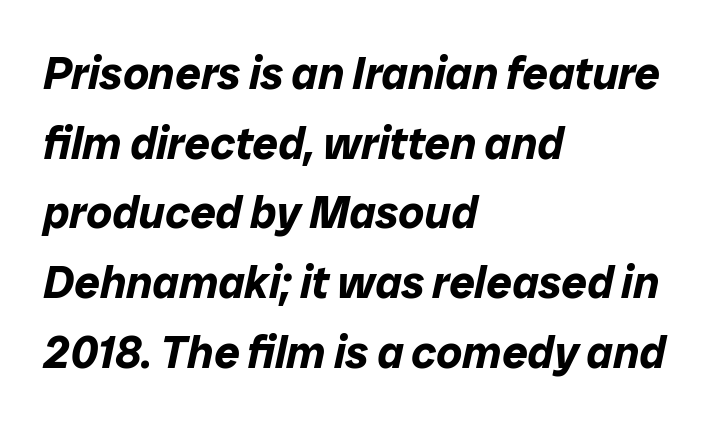
The image shows 45 px bold type, italic (leaning right); set left-aligned, normal line spacing (1.55x), normal letter spacing, not underlined; low stroke contrast and a medium x-height.
